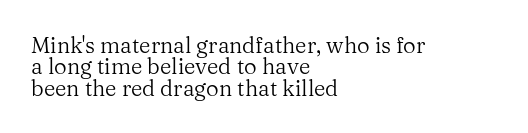
The image shows 22 px text type, upright; set left-aligned, tight line spacing (0.97x), normal letter spacing, not underlined.
